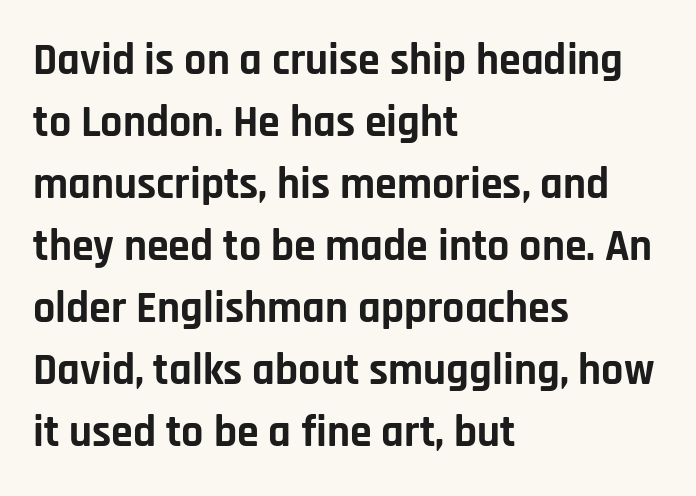
Letter spacing: default. Reading down the column, the eye jumps a familiar distance to each next line. Character widths vary here, with narrow letters taking less room than wide ones. The axis of the letterforms is exactly vertical. The baseline area is clear.
